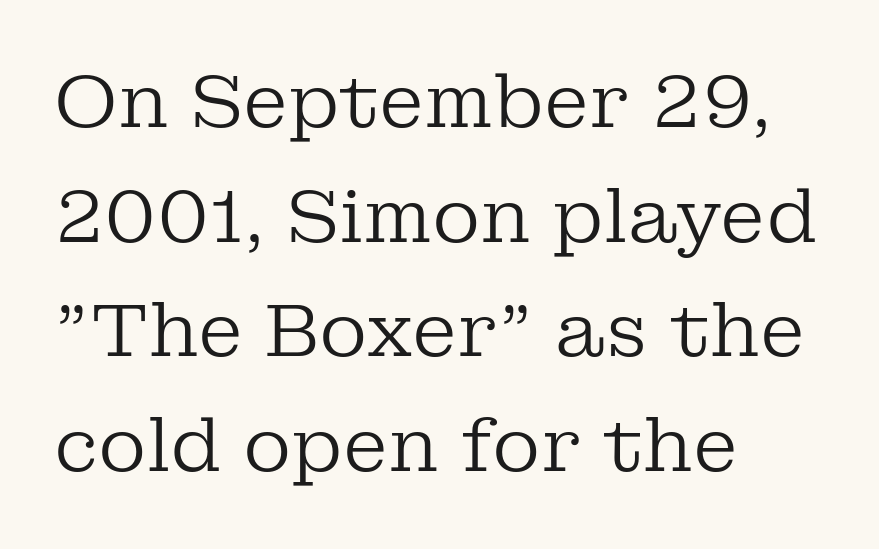
Vertical strokes here are truly vertical. Here the designer chose a conventional face with non-uniform glyph widths. Weight: not bold — regular or lighter. Unlike a clean sans, this face finishes its strokes with serifs. Students, note that the glyphs here touch the page at normal intervals. Type without underlining.
